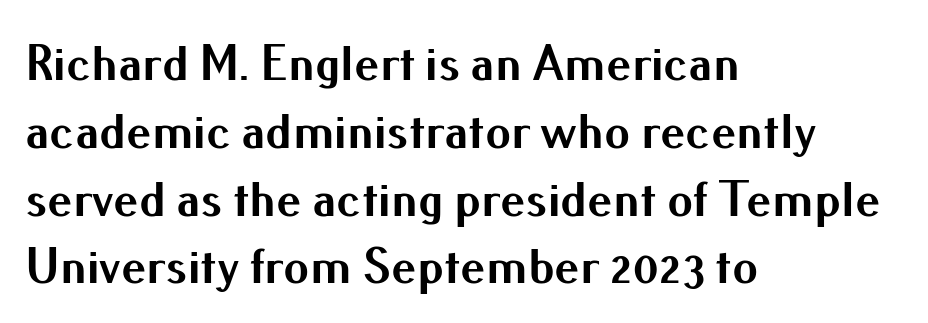
Q: Is the text bold? A: Yes.
Q: Is the text italic (slanted)? A: No, it is upright.
Q: Is the typeface a serif or a sans-serif typeface? A: Sans-serif.
Q: Is the text underlined? A: No.
Q: How is the paragraph aligned? A: Left-aligned.
Q: Is the spacing between letters normal or unusually wide? A: Normal.
Q: Is the spacing between lines tight, normal or loose? A: Normal.
Q: Width (condensed, normal, or wide)? A: Normal.
Q: Stroke contrast? A: Medium.
Q: x-height? A: Small.
Q: Monospaced? A: No.
